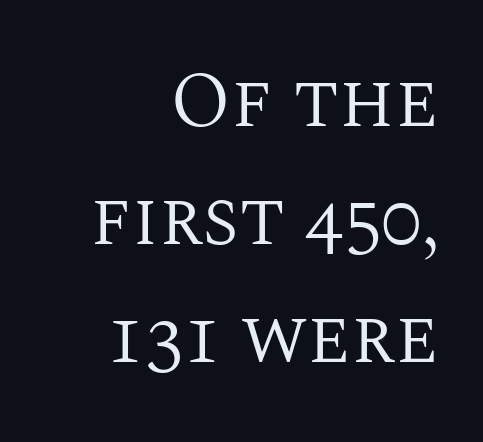
This sample is right-justified, so line beginnings fall wherever the words allow. One glance says typical: line gaps are just what's usual. Look at the bottom of the vertical strokes: they flare into serifs here. These lines were composed using upright roman letters. The face used here is rendered with its standard letterfit. Only glyphs here, with clear space below each row.
